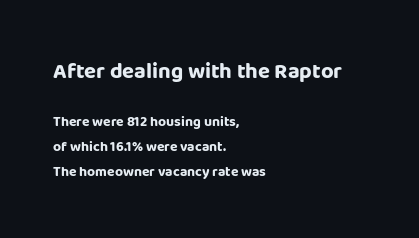
Q: Is the text bold? A: Yes.
Q: Is the text italic (slanted)? A: No, it is upright.
Q: Is the text underlined? A: No.
Q: How is the paragraph aligned? A: Left-aligned.
Q: Is the spacing between letters normal or unusually wide? A: Normal.
Q: Which block of text is set in a larger size, the first (top) or the second (bottom)? A: The first (top) one.
